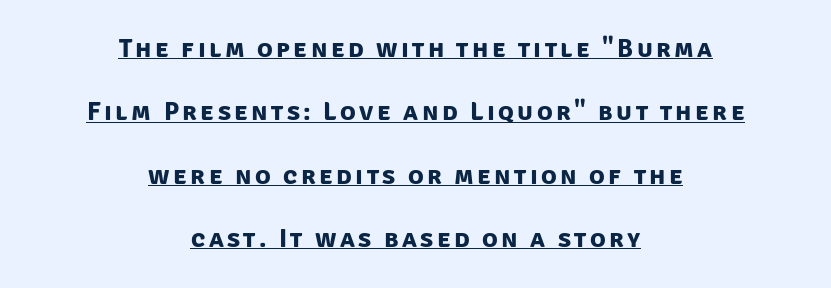
The image shows 26 px bold type; set centered, loose line spacing (2.44x), underlined.
